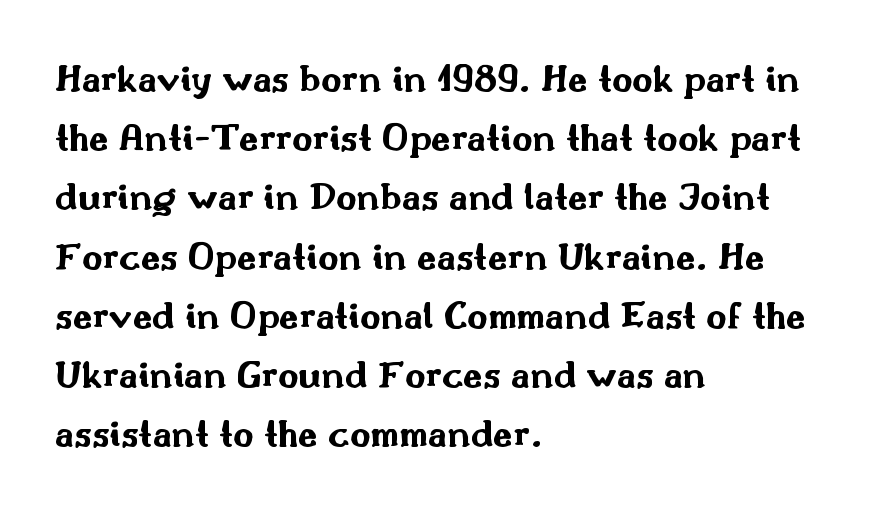
Q: Is the text bold? A: Yes.
Q: Is the text italic (slanted)? A: No, it is upright.
Q: Is the typeface a serif or a sans-serif typeface? A: Sans-serif.
Q: Is the text underlined? A: No.
Q: How is the paragraph aligned? A: Left-aligned.
Q: Is the spacing between letters normal or unusually wide? A: Normal.
Q: Is the spacing between lines tight, normal or loose? A: Normal.
Q: Width (condensed, normal, or wide)? A: Wide.
Q: Stroke contrast? A: Medium.
Q: x-height? A: Small.
Q: Monospaced? A: No.
